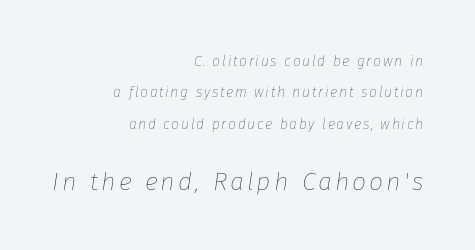
The image shows 25 px text type, italic (leaning right); set right-aligned, loose line spacing (2.24x), not underlined; the second (bottom) block is 1.79x larger.
